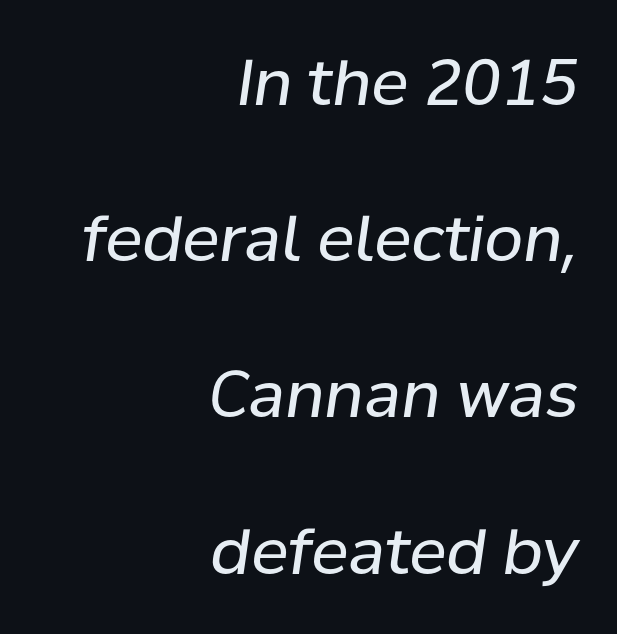
{"italic": "yes", "lean": "right", "slant_degrees": 8, "bold": "no", "weight": "regular", "width": "normal", "stroke_contrast": "low", "x_height": "medium", "monospaced": "no", "underline": "no", "align": "right", "line_spacing": "loose", "line_spacing_ratio": 2.48, "letter_spacing": "normal", "letter_spacing_em": 0.0, "glyph_px": 63}
